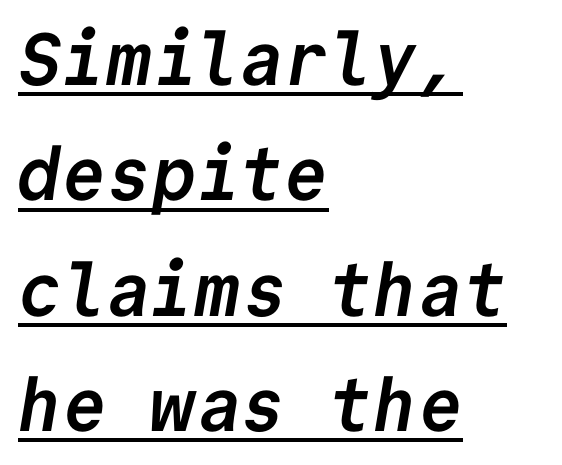
Q: Is the text bold? A: Yes.
Q: Is the typeface a serif or a sans-serif typeface? A: Sans-serif.
Q: Is the text underlined? A: Yes.
Q: How is the paragraph aligned? A: Left-aligned.
Q: Is the spacing between letters normal or unusually wide? A: Normal.
Q: Is the spacing between lines tight, normal or loose? A: Normal.
Q: Width (condensed, normal, or wide)? A: Normal.
Q: Stroke contrast? A: Low.
Q: x-height? A: Medium.
Q: Monospaced? A: Yes.
